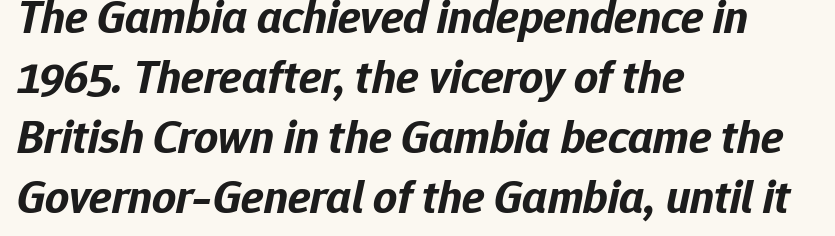
Q: Is the text bold? A: Yes.
Q: Is the text italic (slanted)? A: Yes, it leans right by about 12 degrees.
Q: Is the text underlined? A: No.
Q: How is the paragraph aligned? A: Left-aligned.
Q: Is the spacing between letters normal or unusually wide? A: Normal.
Q: Is the spacing between lines tight, normal or loose? A: Normal.
Q: Width (condensed, normal, or wide)? A: Normal.
Q: Stroke contrast? A: Low.
Q: x-height? A: Medium.
Q: Monospaced? A: No.
